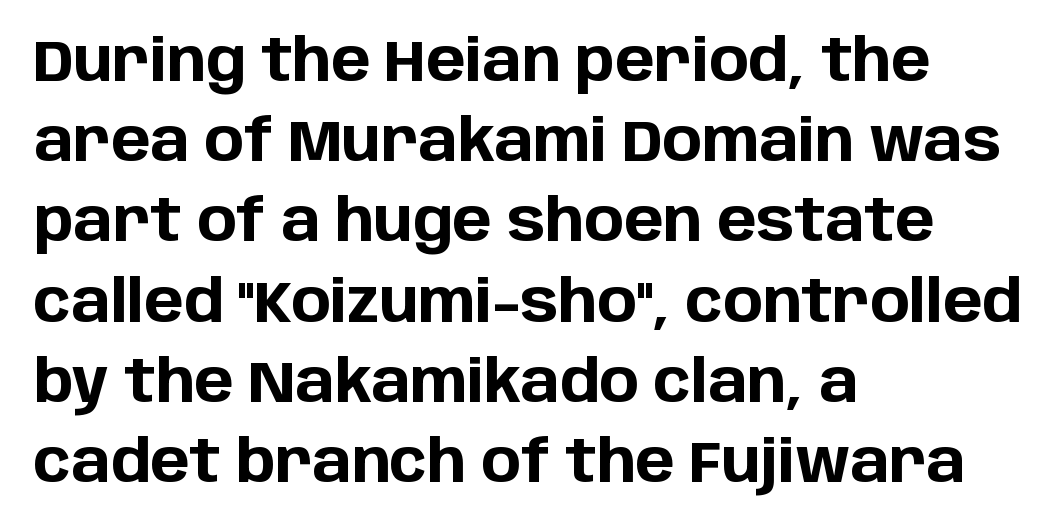
The image shows 59 px bold sans-serif type, upright; set left-aligned, normal line spacing (1.36x), normal letter spacing, not underlined; low stroke contrast and a large x-height.
